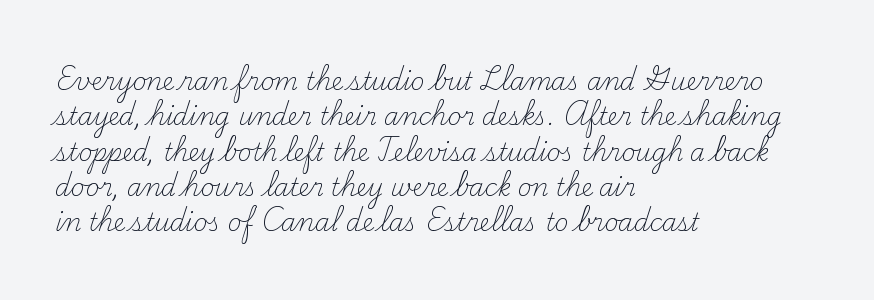
The image shows 24 px text type; set left-aligned, normal line spacing (1.47x), normal letter spacing, not underlined.
